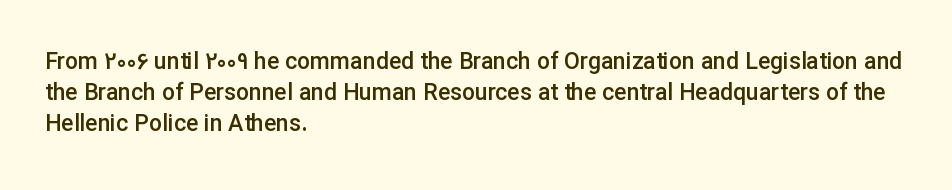
A bare baseline throughout the passage. The gaps between neighbouring characters are ordinary and unremarkable. These lines were composed using upright roman letters. Honestly, the row spacing looks completely unremarkable. In terms of weight, the rendering is demibold, just under bold. The typesetter chose a ragged-right arrangement here.
